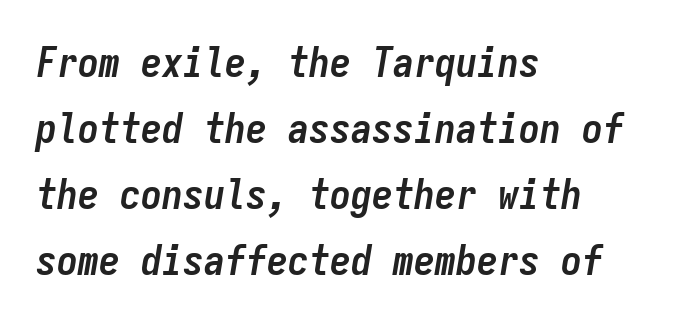
Q: Is the text bold? A: Yes.
Q: Is the text italic (slanted)? A: Yes, it leans right by about 9 degrees.
Q: Is the text underlined? A: No.
Q: How is the paragraph aligned? A: Left-aligned.
Q: Is the spacing between letters normal or unusually wide? A: Normal.
Q: Is the spacing between lines tight, normal or loose? A: Normal.
Q: Width (condensed, normal, or wide)? A: Condensed.
Q: Stroke contrast? A: Low.
Q: x-height? A: Medium.
Q: Monospaced? A: Yes.
